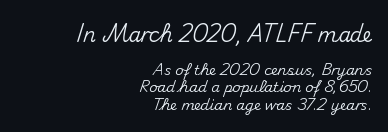
Q: Is the text italic (slanted)? A: Yes.
Q: Is the text underlined? A: No.
Q: How is the paragraph aligned? A: Right-aligned.
Q: Is the spacing between letters normal or unusually wide? A: Normal.
Q: Is the spacing between lines tight, normal or loose? A: Normal.
Q: Which block of text is set in a larger size, the first (top) or the second (bottom)? A: The first (top) one.
